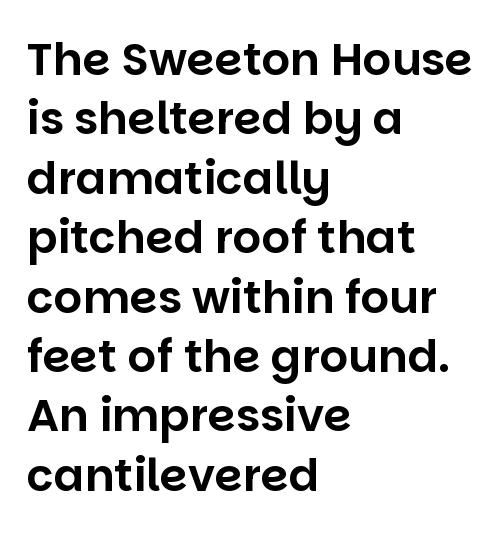
{"serif": "no", "italic": "no", "width": "normal", "stroke_contrast": "low", "x_height": "large", "monospaced": "no", "underline": "no", "align": "left", "line_spacing": "normal", "line_spacing_ratio": 1.32, "letter_spacing": "normal", "letter_spacing_em": 0.0, "glyph_px": 45}
